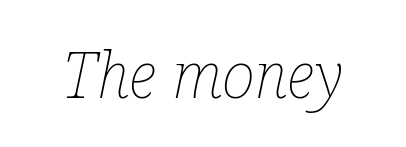
The face used here is proportionally spaced, like ordinary book or web type. Nobody touched the tracking dial on this one. Stems and bowls with no extra thickness — not bold. The specimen omits any rule beneath the text block's lines. The specimen reads as italic at a glance.
